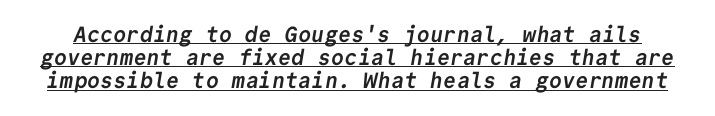
Q: Is the text bold? A: Yes.
Q: Is the text underlined? A: Yes.
Q: Is the spacing between letters normal or unusually wide? A: Normal.
Q: Is the spacing between lines tight, normal or loose? A: Tight.
